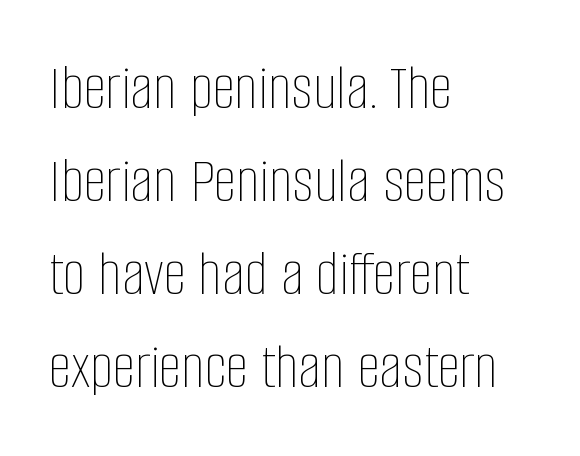
Q: Is the text bold? A: No.
Q: Is the text italic (slanted)? A: No, it is upright.
Q: Is the text underlined? A: No.
Q: How is the paragraph aligned? A: Left-aligned.
Q: Is the spacing between letters normal or unusually wide? A: Normal.
Q: Is the spacing between lines tight, normal or loose? A: Normal.
Q: Width (condensed, normal, or wide)? A: Condensed.
Q: Stroke contrast? A: Low.
Q: x-height? A: Large.
Q: Monospaced? A: No.
